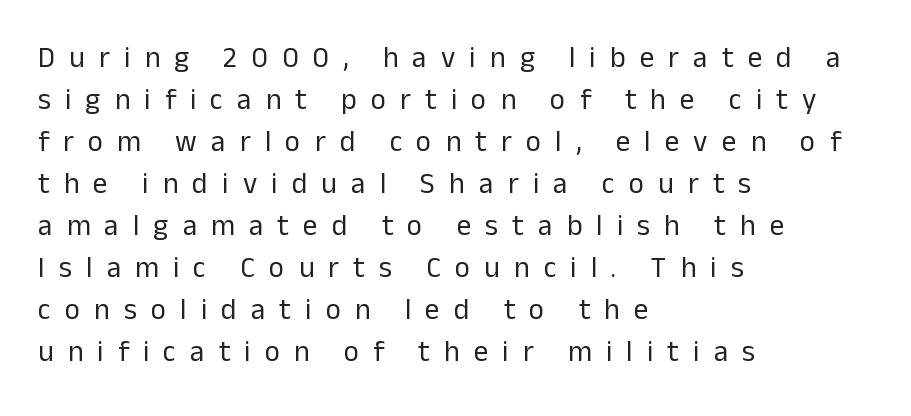
Q: Is the text bold? A: No.
Q: Is the text italic (slanted)? A: No, it is upright.
Q: Is the typeface a serif or a sans-serif typeface? A: Sans-serif.
Q: Is the text underlined? A: No.
Q: How is the paragraph aligned? A: Left-aligned.
Q: Is the spacing between letters normal or unusually wide? A: Unusually wide.
Q: Is the spacing between lines tight, normal or loose? A: Normal.
Q: Width (condensed, normal, or wide)? A: Normal.
Q: Stroke contrast? A: Low.
Q: x-height? A: Medium.
Q: Monospaced? A: No.
